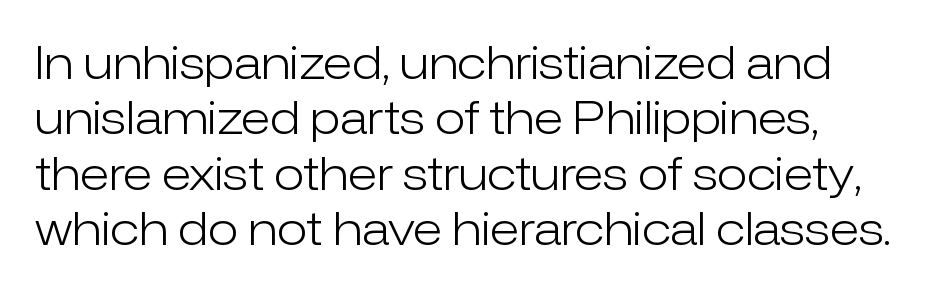
Q: Is the text bold? A: No.
Q: Is the text italic (slanted)? A: No, it is upright.
Q: Is the typeface a serif or a sans-serif typeface? A: Sans-serif.
Q: Is the text underlined? A: No.
Q: Is the spacing between letters normal or unusually wide? A: Normal.
Q: Width (condensed, normal, or wide)? A: Normal.
Q: Stroke contrast? A: Low.
Q: x-height? A: Medium.
Q: Monospaced? A: No.
